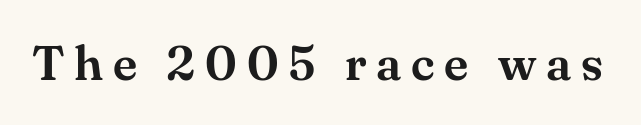
The image shows 49 px serif type, upright; set unusually wide letter spacing (+0.2 em), not underlined; medium stroke contrast and a small x-height.
